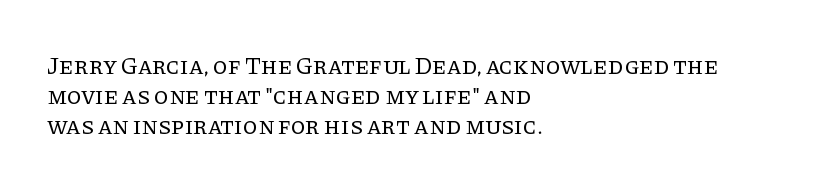
{"italic": "no", "bold": "no", "underline": "no", "align": "left", "line_spacing_ratio": 1.24, "letter_spacing": "normal", "letter_spacing_em": 0.0, "glyph_px": 24}
